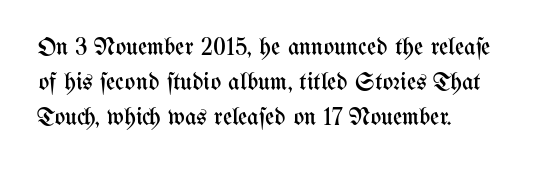
Q: Is the text bold? A: No.
Q: Is the text italic (slanted)? A: No, it is upright.
Q: Is the text underlined? A: No.
Q: How is the paragraph aligned? A: Left-aligned.
Q: Is the spacing between letters normal or unusually wide? A: Normal.
Q: Is the spacing between lines tight, normal or loose? A: Normal.
